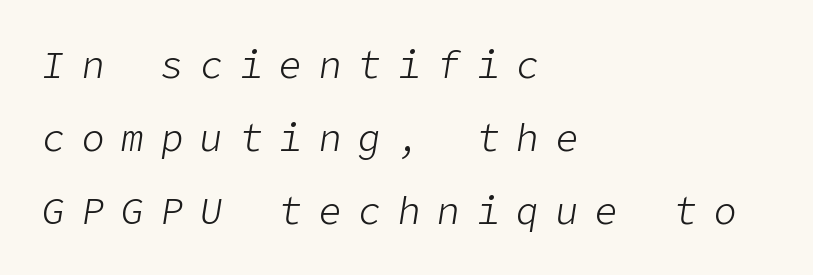
Q: Is the text bold? A: No.
Q: Is the text italic (slanted)? A: Yes, it leans right by about 9 degrees.
Q: Is the text underlined? A: No.
Q: How is the paragraph aligned? A: Left-aligned.
Q: Is the spacing between letters normal or unusually wide? A: Unusually wide.
Q: Is the spacing between lines tight, normal or loose? A: Loose.
Q: Width (condensed, normal, or wide)? A: Normal.
Q: Stroke contrast? A: Low.
Q: x-height? A: Medium.
